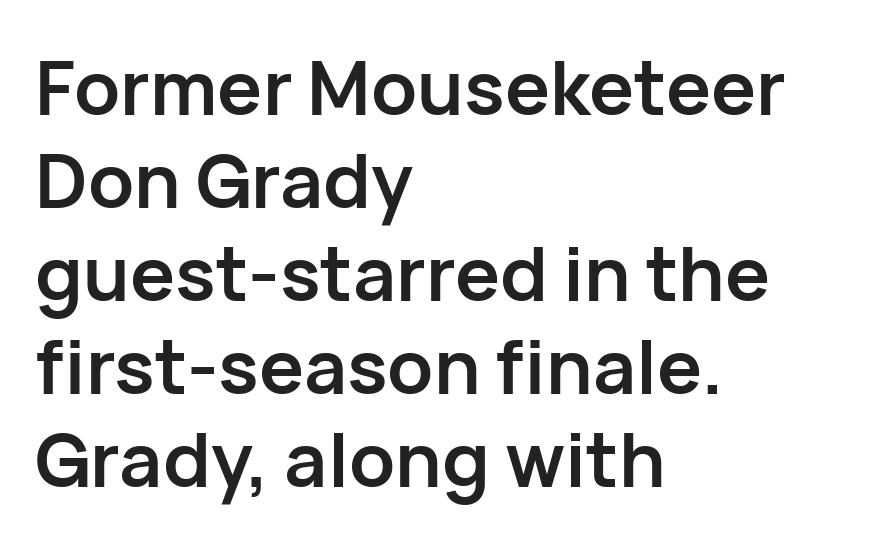
The image shows 75 px semibold sans-serif type, upright; set left-aligned, line spacing 1.24x, normal letter spacing, not underlined; low stroke contrast and a medium x-height.
